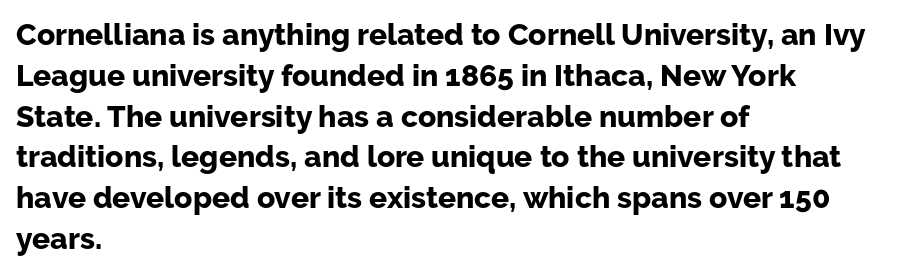
{"serif": "no", "italic": "no", "bold": "yes", "weight": "bold", "width": "normal", "stroke_contrast": "low", "x_height": "medium", "monospaced": "no", "underline": "no", "align": "left", "line_spacing": "normal", "line_spacing_ratio": 1.36, "letter_spacing": "normal", "letter_spacing_em": 0.0, "glyph_px": 30}
